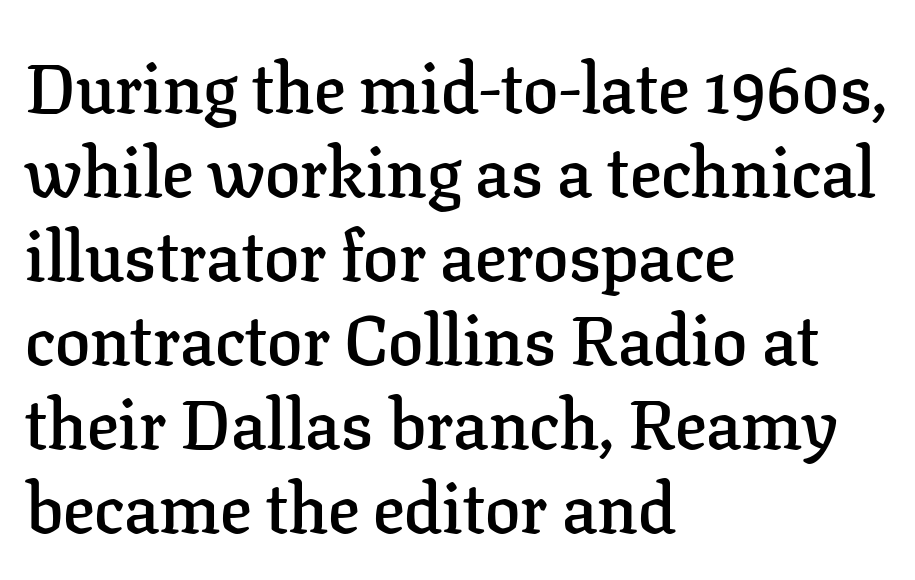
{"serif": "yes", "italic": "no", "bold": "semi", "weight": "semibold", "width": "normal", "stroke_contrast": "low", "x_height": "medium", "monospaced": "no", "underline": "no", "align": "left", "line_spacing_ratio": 1.2, "letter_spacing": "normal", "letter_spacing_em": 0.0, "glyph_px": 70}
